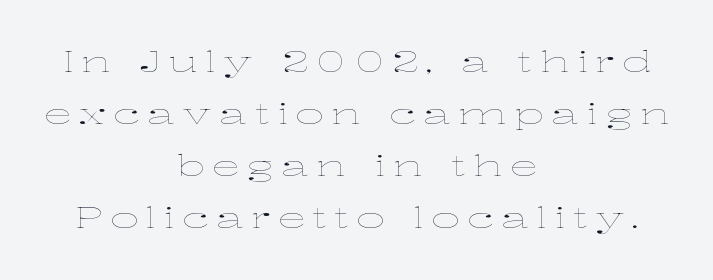
The face used here is proportionally spaced, like ordinary book or web type. Teacher's note: observe the equal gaps on both sides — that is centered alignment. The tracking jumps out immediately: characters are airy and widely separated. This reads as an unemphasized weight, regular at the heaviest. The letters stand straight up with perfectly vertical stems.
